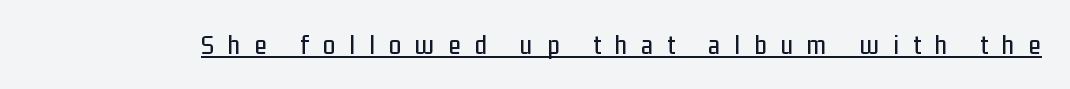
Q: Is the text italic (slanted)? A: No, it is upright.
Q: Is the typeface a serif or a sans-serif typeface? A: Sans-serif.
Q: Is the text underlined? A: Yes.
Q: Is the spacing between letters normal or unusually wide? A: Unusually wide.
Q: Width (condensed, normal, or wide)? A: Condensed.
Q: Stroke contrast? A: Low.
Q: x-height? A: Medium.
Q: Monospaced? A: No.
